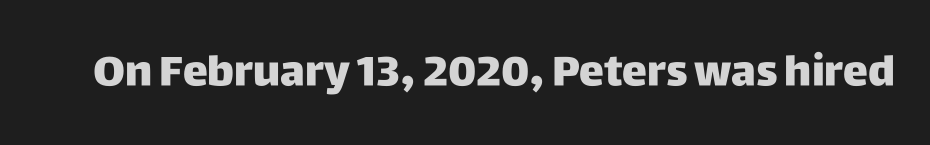
Q: Is the text bold? A: Yes.
Q: Is the text italic (slanted)? A: No, it is upright.
Q: Is the typeface a serif or a sans-serif typeface? A: Sans-serif.
Q: Is the text underlined? A: No.
Q: Is the spacing between letters normal or unusually wide? A: Normal.
Q: Width (condensed, normal, or wide)? A: Normal.
Q: Stroke contrast? A: Low.
Q: x-height? A: Large.
Q: Monospaced? A: No.
